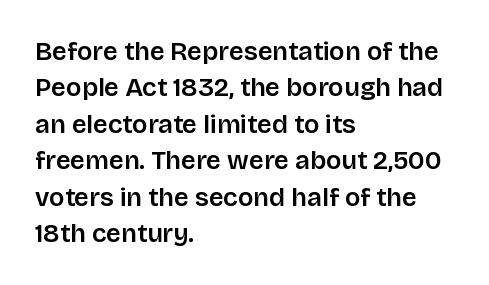
{"italic": "no", "bold": "semi", "underline": "no", "align": "left", "line_spacing": "normal", "line_spacing_ratio": 1.4, "letter_spacing": "normal", "letter_spacing_em": 0.0, "glyph_px": 26}
